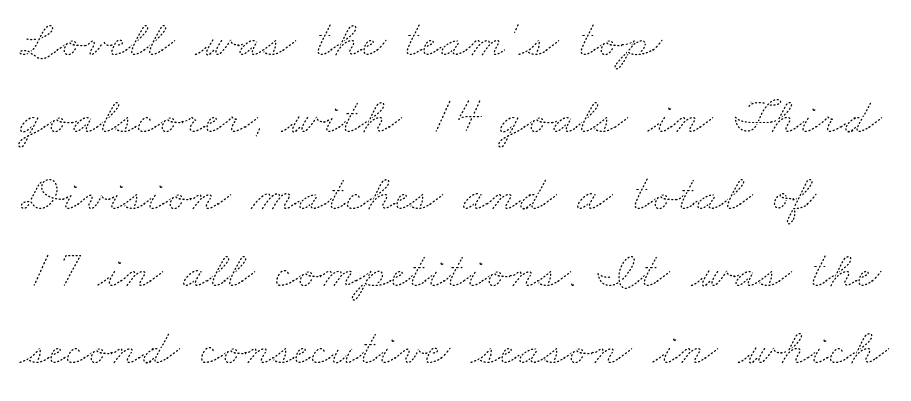
Q: Is the text bold? A: No.
Q: Is the text underlined? A: No.
Q: How is the paragraph aligned? A: Left-aligned.
Q: Is the spacing between letters normal or unusually wide? A: Normal.
Q: Is the spacing between lines tight, normal or loose? A: Normal.
Q: Width (condensed, normal, or wide)? A: Wide.
Q: Stroke contrast? A: Medium.
Q: x-height? A: Small.
Q: Monospaced? A: No.
